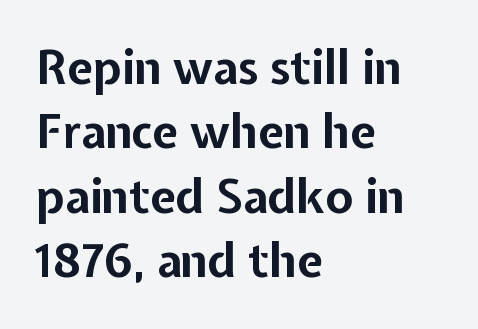
Interline gaps are of average width in this sample. This sample has the flowing, uneven cadence of proportional lettering. Is the type bold? Yes — the strokes are clearly thick and heavy. Grotesque or geometric, the face here clearly has no serifs. A classic flush-left, rag-right setting is used for this passage. Nobody touched the tracking dial on this one.
